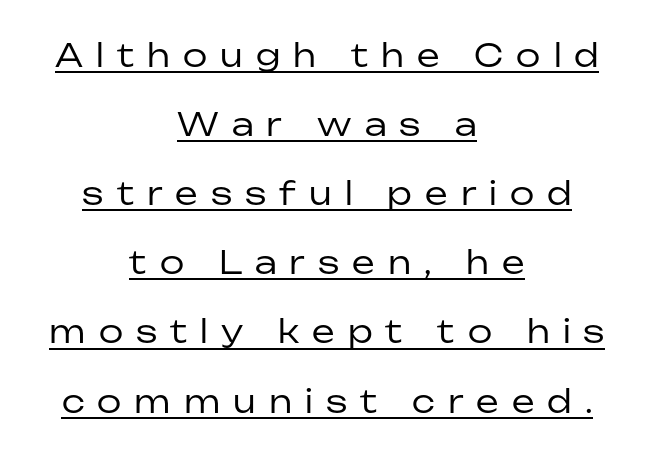
{"serif": "no", "italic": "no", "bold": "no", "weight": "regular", "width": "normal", "stroke_contrast": "low", "x_height": "medium", "monospaced": "no", "underline": "yes", "align": "center", "line_spacing": "loose", "line_spacing_ratio": 2.16, "letter_spacing": "wide", "letter_spacing_em": 0.41, "glyph_px": 32}
